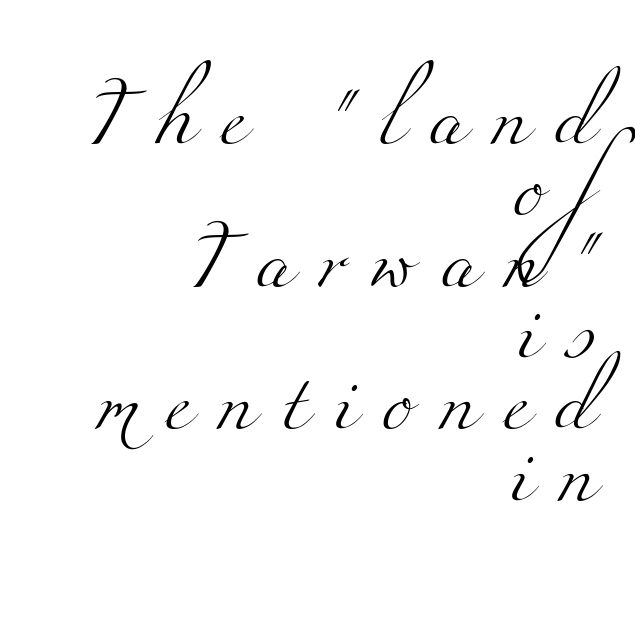
The image shows 58 px light, wide type; set right-aligned, line spacing 1.23x, unusually wide letter spacing (+0.46 em), not underlined; medium stroke contrast and a small x-height.
